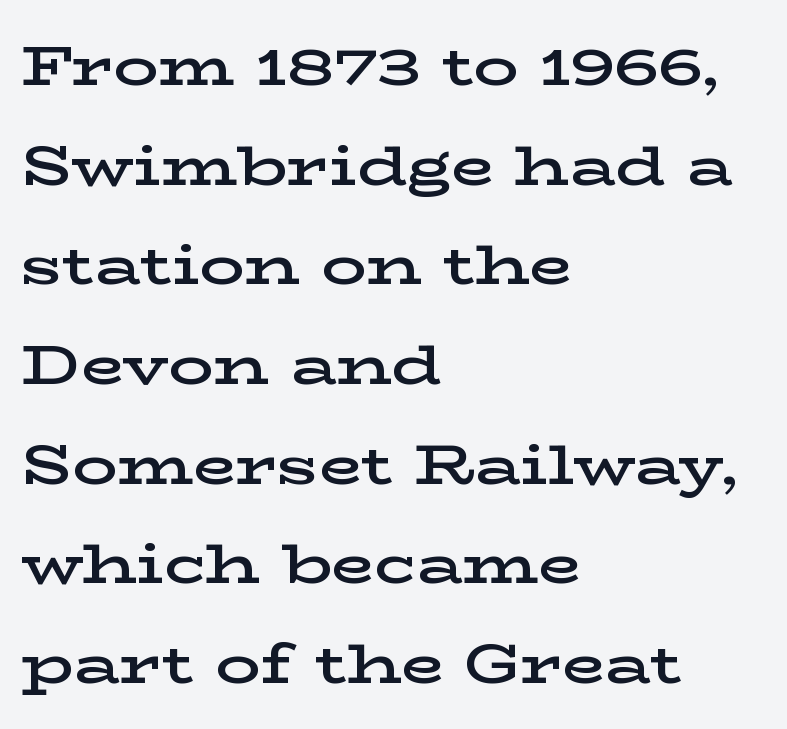
{"serif": "yes", "italic": "no", "bold": "semi", "weight": "semibold", "width": "wide", "stroke_contrast": "low", "x_height": "medium", "monospaced": "no", "underline": "no", "align": "left", "line_spacing_ratio": 1.78, "letter_spacing": "normal", "letter_spacing_em": 0.0, "glyph_px": 56}
